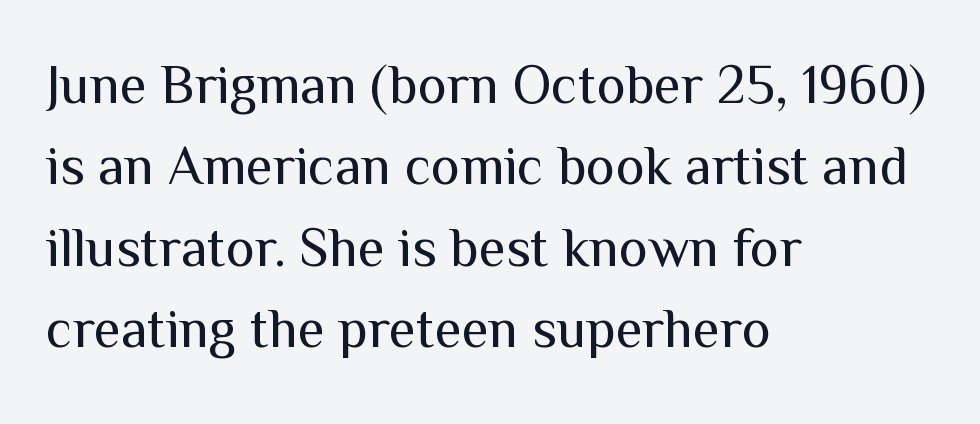
{"serif": "no", "italic": "no", "bold": "no", "weight": "regular", "width": "normal", "stroke_contrast": "medium", "x_height": "medium", "monospaced": "no", "underline": "no", "align": "left", "line_spacing": "normal", "line_spacing_ratio": 1.48, "letter_spacing": "normal", "letter_spacing_em": 0.0, "glyph_px": 55}
